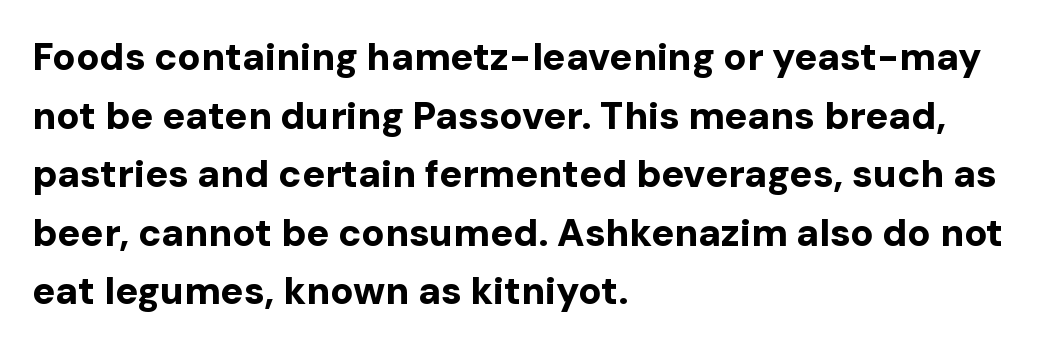
Q: Is the text bold? A: Yes.
Q: Is the text italic (slanted)? A: No, it is upright.
Q: Is the typeface a serif or a sans-serif typeface? A: Sans-serif.
Q: Is the text underlined? A: No.
Q: How is the paragraph aligned? A: Left-aligned.
Q: Is the spacing between letters normal or unusually wide? A: Normal.
Q: Is the spacing between lines tight, normal or loose? A: Normal.
Q: Width (condensed, normal, or wide)? A: Normal.
Q: Stroke contrast? A: Low.
Q: x-height? A: Medium.
Q: Monospaced? A: No.
